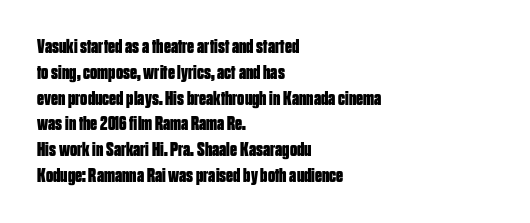
Q: Is the text bold? A: Yes.
Q: Is the text italic (slanted)? A: No, it is upright.
Q: Is the text underlined? A: No.
Q: How is the paragraph aligned? A: Left-aligned.
Q: Is the spacing between letters normal or unusually wide? A: Normal.
Q: Is the spacing between lines tight, normal or loose? A: Normal.
